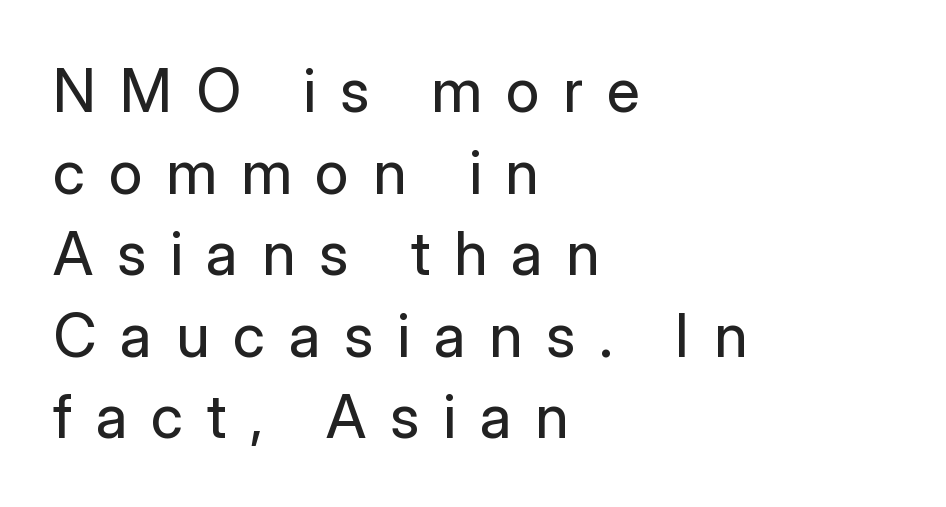
Q: Is the text bold? A: No.
Q: Is the text italic (slanted)? A: No, it is upright.
Q: Is the typeface a serif or a sans-serif typeface? A: Sans-serif.
Q: Is the text underlined? A: No.
Q: How is the paragraph aligned? A: Left-aligned.
Q: Is the spacing between letters normal or unusually wide? A: Unusually wide.
Q: Is the spacing between lines tight, normal or loose? A: Normal.
Q: Width (condensed, normal, or wide)? A: Normal.
Q: Stroke contrast? A: Low.
Q: x-height? A: Medium.
Q: Monospaced? A: No.
